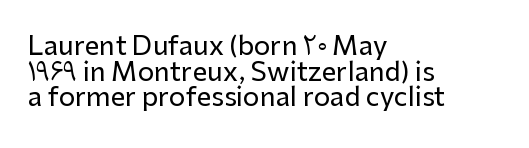
Q: Is the text italic (slanted)? A: No, it is upright.
Q: Is the text underlined? A: No.
Q: How is the paragraph aligned? A: Left-aligned.
Q: Is the spacing between letters normal or unusually wide? A: Normal.
Q: Is the spacing between lines tight, normal or loose? A: Tight.
